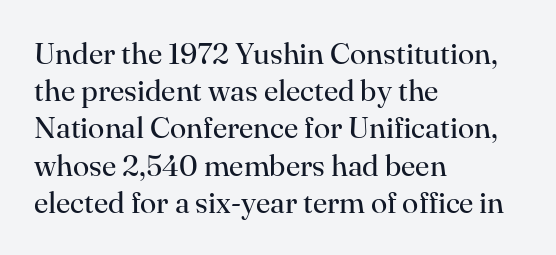
Q: Is the text bold? A: No.
Q: Is the text italic (slanted)? A: No, it is upright.
Q: Is the typeface a serif or a sans-serif typeface? A: Serif.
Q: Is the text underlined? A: No.
Q: How is the paragraph aligned? A: Left-aligned.
Q: Is the spacing between letters normal or unusually wide? A: Normal.
Q: Width (condensed, normal, or wide)? A: Normal.
Q: Stroke contrast? A: High.
Q: x-height? A: Small.
Q: Monospaced? A: No.
